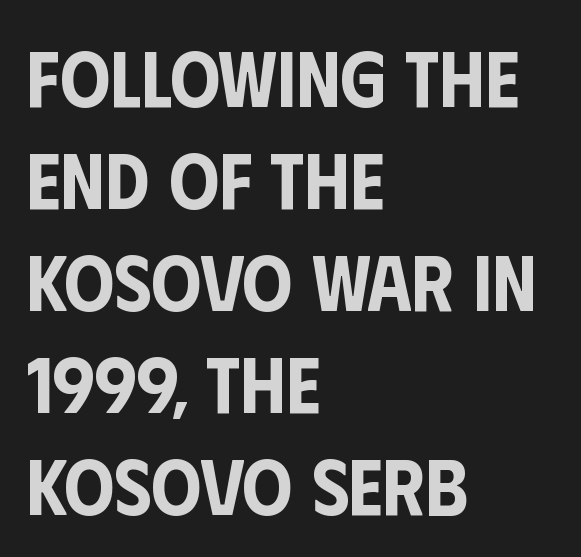
{"serif": "no", "italic": "no", "width": "condensed", "stroke_contrast": "low", "x_height": "large", "monospaced": "no", "underline": "no", "align": "left", "line_spacing": "normal", "line_spacing_ratio": 1.29, "letter_spacing": "normal", "letter_spacing_em": 0.0, "glyph_px": 79}
